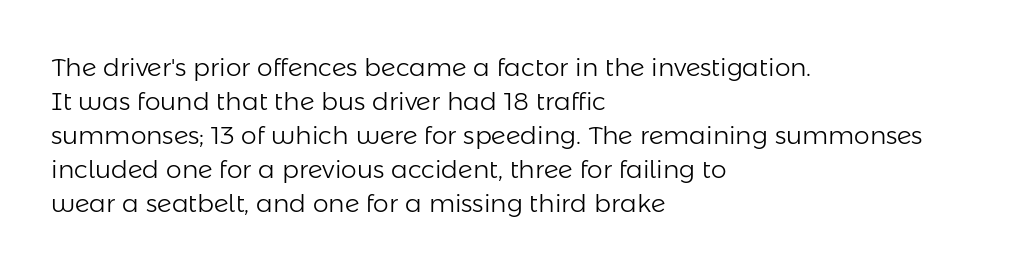
Q: Is the text bold? A: No.
Q: Is the text italic (slanted)? A: No, it is upright.
Q: Is the text underlined? A: No.
Q: How is the paragraph aligned? A: Left-aligned.
Q: Is the spacing between letters normal or unusually wide? A: Normal.
Q: Is the spacing between lines tight, normal or loose? A: Normal.
